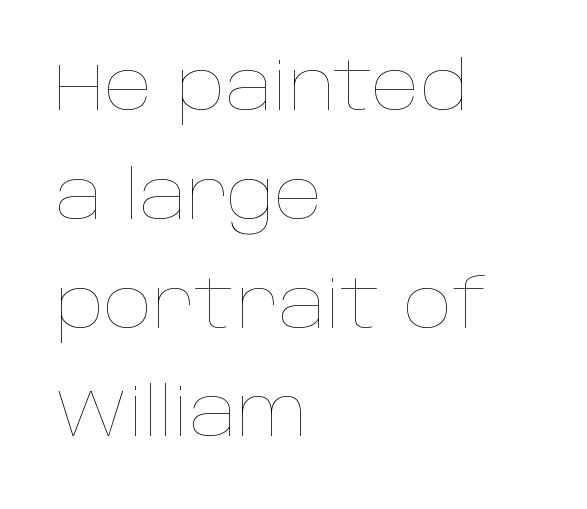
A bare baseline throughout the passage. The ragged edge is on the right, which tells us the setting is flush left. Glyph-to-glyph distance matches everyday printed text. A typesetter would call this proportional, since set widths differ per character. Stem width sits at or under what a default text font uses. What's the leading like? Ordinary, nothing unusual.
